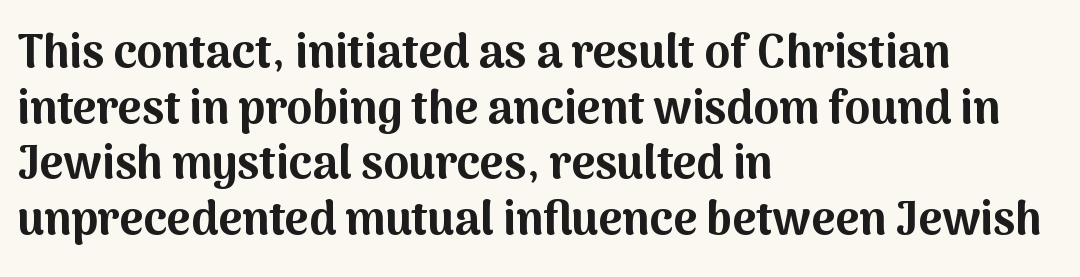
Q: Is the text bold? A: Yes.
Q: Is the text italic (slanted)? A: No, it is upright.
Q: Is the typeface a serif or a sans-serif typeface? A: Sans-serif.
Q: Is the text underlined? A: No.
Q: How is the paragraph aligned? A: Left-aligned.
Q: Is the spacing between letters normal or unusually wide? A: Normal.
Q: Width (condensed, normal, or wide)? A: Normal.
Q: Stroke contrast? A: Medium.
Q: x-height? A: Medium.
Q: Monospaced? A: No.
